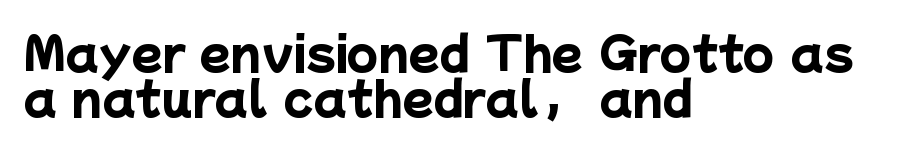
The image shows 45 px heavy sans-serif type; set left-aligned, tight line spacing (1.01x), normal letter spacing, not underlined; low stroke contrast and a medium x-height.
